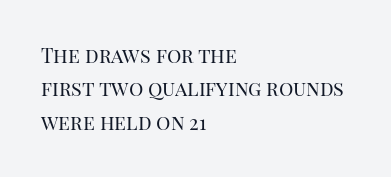
Is the block centered? No — it sits flush against the left margin. Is there any slant? The stems are plumb. Compared with typical body copy, the letter spacing here is the same. The face looks like a standard text weight, possibly lighter. Lines of text with bare space underneath. The block of text has a typical density, with ordinary space between rows.
